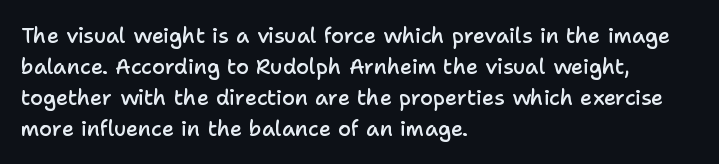
The lines are quadded left. No word sits above an underline. A typesetter would mark this as roman, not italic. Observe the ordinary spacing: letters are neighbours, not strangers.
